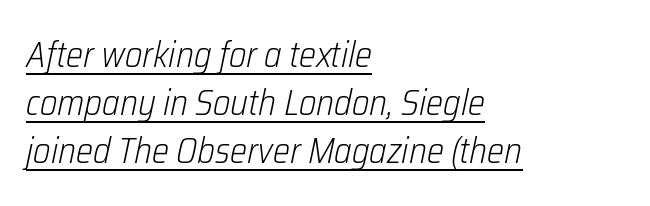
Compared with ordinary roman type, these characters are visibly tilted. Notice how descenders clear the ascenders below comfortably — that's standard leading. Tracking value appears to be zero — textbook default spacing. Weight class: somewhere from thin through regular.
